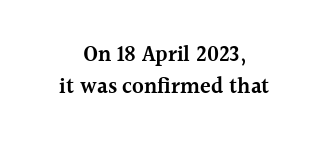
{"italic": "no", "bold": "semi", "underline": "no", "align": "center", "line_spacing": "normal", "line_spacing_ratio": 1.47, "letter_spacing": "normal", "letter_spacing_em": 0.0, "glyph_px": 22}
